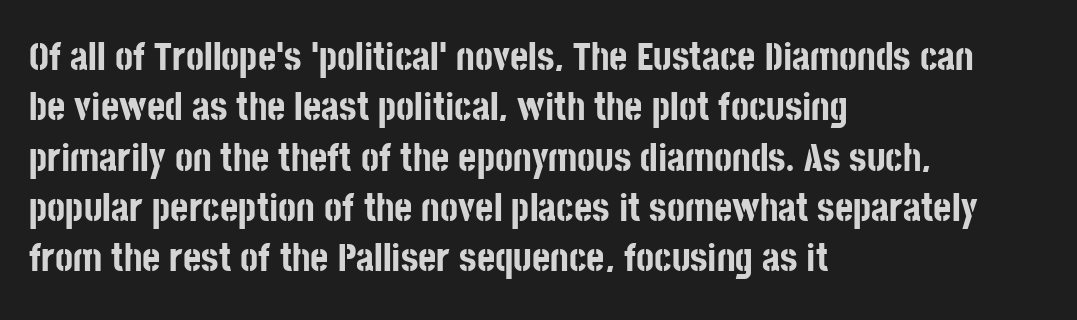
Q: Is the text bold? A: Yes.
Q: Is the text italic (slanted)? A: No, it is upright.
Q: Is the typeface a serif or a sans-serif typeface? A: Sans-serif.
Q: Is the text underlined? A: No.
Q: How is the paragraph aligned? A: Left-aligned.
Q: Is the spacing between letters normal or unusually wide? A: Normal.
Q: Is the spacing between lines tight, normal or loose? A: Normal.
Q: Width (condensed, normal, or wide)? A: Condensed.
Q: Stroke contrast? A: Low.
Q: x-height? A: Large.
Q: Monospaced? A: No.
